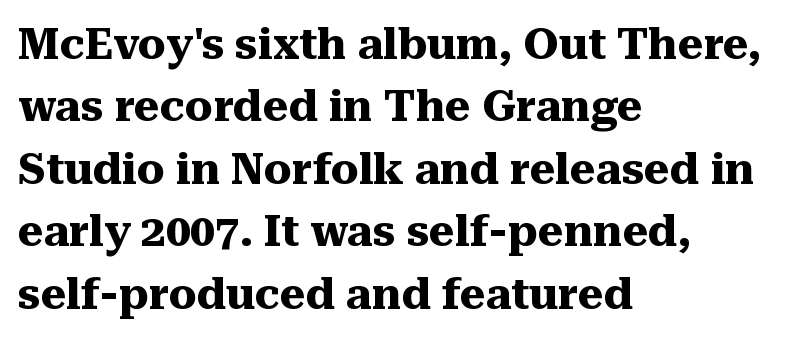
Q: Is the text bold? A: Yes.
Q: Is the text italic (slanted)? A: No, it is upright.
Q: Is the typeface a serif or a sans-serif typeface? A: Serif.
Q: Is the text underlined? A: No.
Q: How is the paragraph aligned? A: Left-aligned.
Q: Is the spacing between letters normal or unusually wide? A: Normal.
Q: Is the spacing between lines tight, normal or loose? A: Normal.
Q: Width (condensed, normal, or wide)? A: Normal.
Q: Stroke contrast? A: Medium.
Q: x-height? A: Medium.
Q: Monospaced? A: No.
